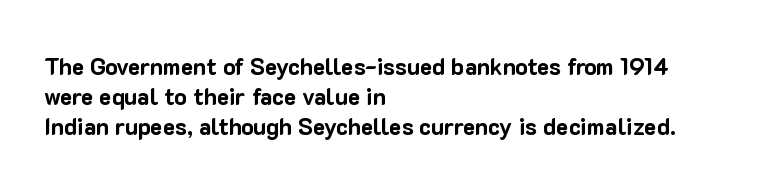
Q: Is the text bold? A: Yes.
Q: Is the text italic (slanted)? A: No, it is upright.
Q: Is the text underlined? A: No.
Q: How is the paragraph aligned? A: Left-aligned.
Q: Is the spacing between letters normal or unusually wide? A: Normal.
Q: Is the spacing between lines tight, normal or loose? A: Normal.
